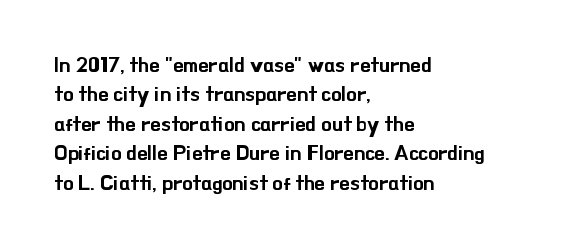
If you drew a ruler down the left edge, every line would touch it. The foot of each line stays bare and open. What's the leading like? Ordinary, nothing unusual. The axis of the letterforms is exactly vertical. Observe the ordinary spacing: letters are neighbours, not strangers.
